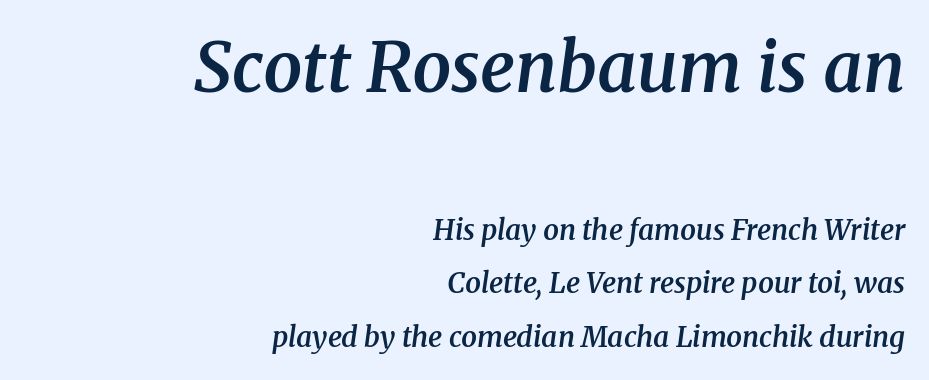
Q: Is the text bold? A: Semi-bold.
Q: Is the text italic (slanted)? A: Yes, it leans right by about 8 degrees.
Q: Is the typeface a serif or a sans-serif typeface? A: Serif.
Q: Is the text underlined? A: No.
Q: How is the paragraph aligned? A: Right-aligned.
Q: Is the spacing between letters normal or unusually wide? A: Normal.
Q: Is the spacing between lines tight, normal or loose? A: Loose.
Q: Which block of text is set in a larger size, the first (top) or the second (bottom)? A: The first (top) one.
Q: Width (condensed, normal, or wide)? A: Normal.
Q: Stroke contrast? A: Medium.
Q: x-height? A: Medium.
Q: Monospaced? A: No.
